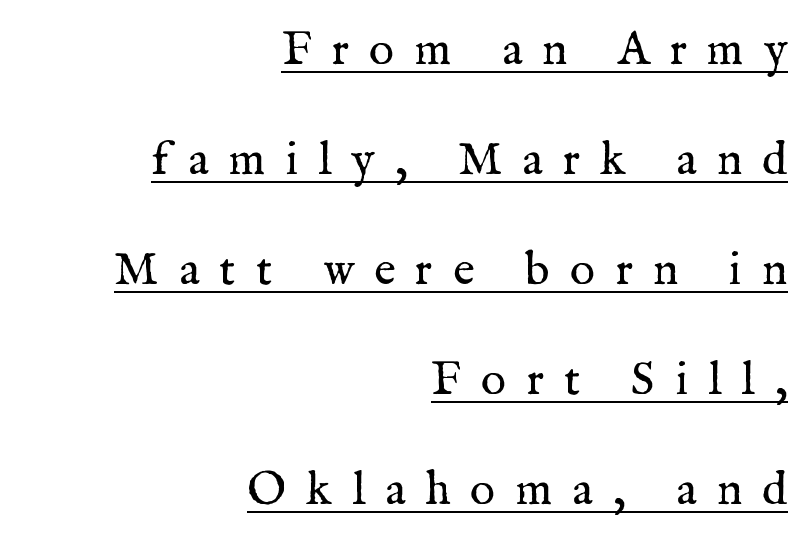
Q: Is the text bold? A: No.
Q: Is the text italic (slanted)? A: No, it is upright.
Q: Is the typeface a serif or a sans-serif typeface? A: Serif.
Q: Is the text underlined? A: Yes.
Q: How is the paragraph aligned? A: Right-aligned.
Q: Is the spacing between letters normal or unusually wide? A: Unusually wide.
Q: Is the spacing between lines tight, normal or loose? A: Loose.
Q: Width (condensed, normal, or wide)? A: Normal.
Q: Stroke contrast? A: Medium.
Q: x-height? A: Medium.
Q: Monospaced? A: No.
